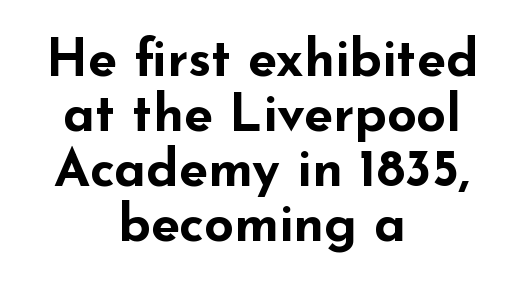
Q: Is the text bold? A: Yes.
Q: Is the text italic (slanted)? A: No, it is upright.
Q: Is the typeface a serif or a sans-serif typeface? A: Sans-serif.
Q: Is the text underlined? A: No.
Q: How is the paragraph aligned? A: Centered.
Q: Is the spacing between letters normal or unusually wide? A: Normal.
Q: Is the spacing between lines tight, normal or loose? A: Tight.
Q: Width (condensed, normal, or wide)? A: Wide.
Q: Stroke contrast? A: Low.
Q: x-height? A: Small.
Q: Monospaced? A: No.
